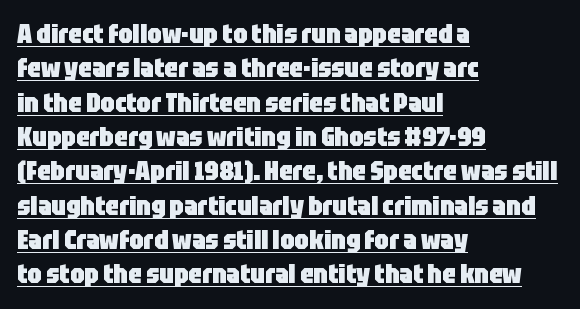
{"italic": "no", "bold": "yes", "underline": "yes", "align": "left", "line_spacing": "normal", "line_spacing_ratio": 1.32, "letter_spacing": "normal", "letter_spacing_em": 0.0, "glyph_px": 26}
